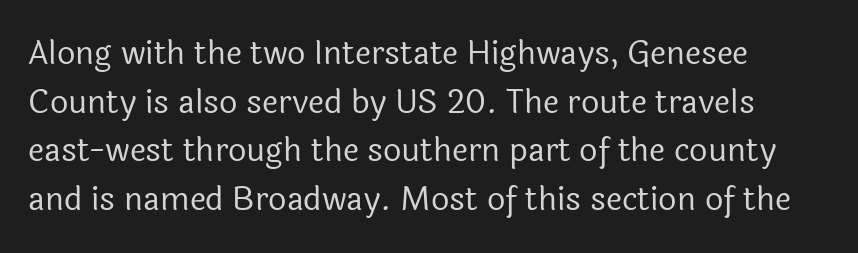
Q: Is the text bold? A: No.
Q: Is the text italic (slanted)? A: No, it is upright.
Q: Is the typeface a serif or a sans-serif typeface? A: Sans-serif.
Q: Is the text underlined? A: No.
Q: How is the paragraph aligned? A: Left-aligned.
Q: Is the spacing between letters normal or unusually wide? A: Normal.
Q: Is the spacing between lines tight, normal or loose? A: Normal.
Q: Width (condensed, normal, or wide)? A: Normal.
Q: x-height? A: Medium.
Q: Monospaced? A: No.
